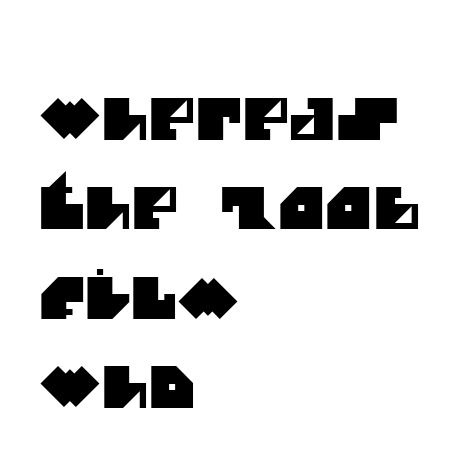
This rendering uses left alignment, leaving the right contour irregular. Type without underlining. Font category for this specimen: sans-serif. Students, note that the glyphs here touch the page at normal intervals. Varying glyph widths throughout — classic text-font behaviour. The leading is moderate, giving the passage an even texture.
